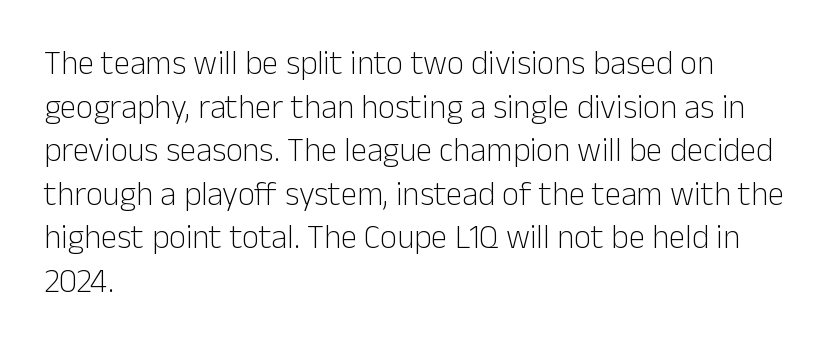
The image shows 33 px light sans-serif type, upright; set left-aligned, normal line spacing (1.32x), normal letter spacing, not underlined; low stroke contrast and a medium x-height.
